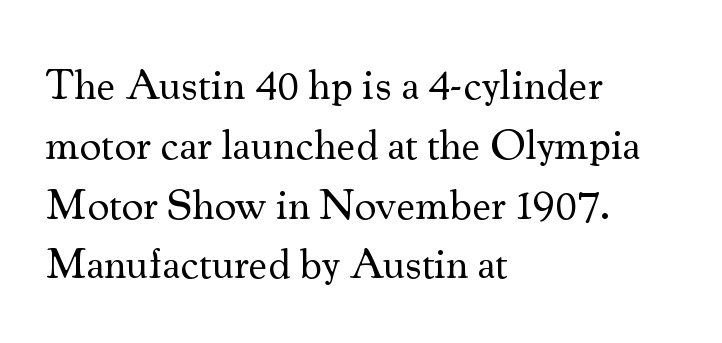
{"serif": "yes", "italic": "no", "bold": "no", "weight": "regular", "width": "normal", "stroke_contrast": "medium", "x_height": "small", "monospaced": "no", "underline": "no", "align": "left", "line_spacing": "normal", "line_spacing_ratio": 1.39, "letter_spacing": "normal", "letter_spacing_em": 0.0, "glyph_px": 43}
